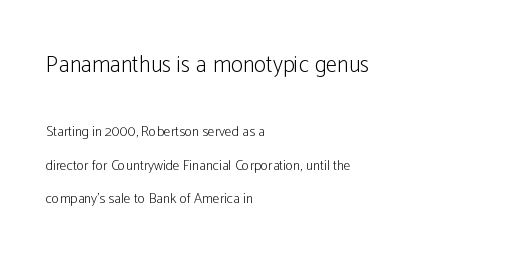
Q: Is the text bold? A: No.
Q: Is the text italic (slanted)? A: No, it is upright.
Q: Is the text underlined? A: No.
Q: How is the paragraph aligned? A: Left-aligned.
Q: Is the spacing between letters normal or unusually wide? A: Normal.
Q: Is the spacing between lines tight, normal or loose? A: Loose.
Q: Which block of text is set in a larger size, the first (top) or the second (bottom)? A: The first (top) one.
